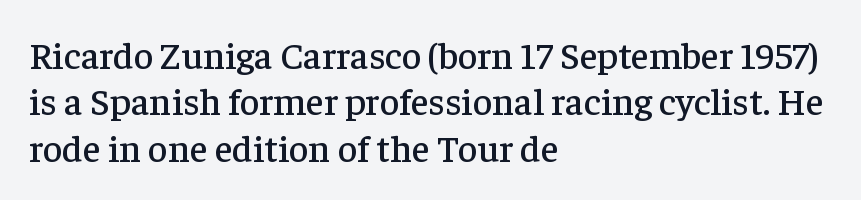
{"serif": "yes", "italic": "no", "width": "normal", "stroke_contrast": "low", "x_height": "medium", "monospaced": "no", "underline": "no", "align": "left", "line_spacing_ratio": 1.22, "letter_spacing": "normal", "letter_spacing_em": 0.0, "glyph_px": 38}
